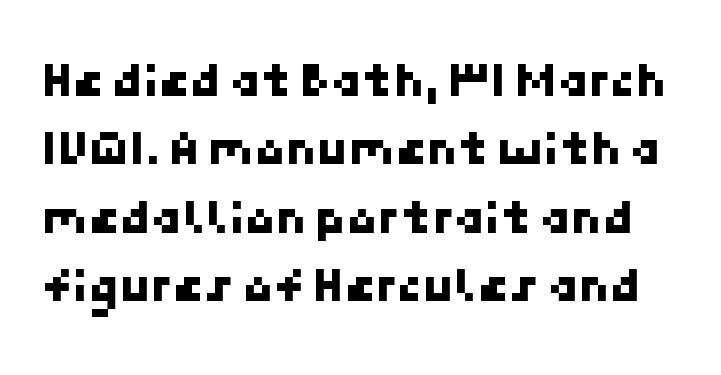
{"serif": "no", "width": "normal", "stroke_contrast": "low", "x_height": "medium", "underline": "no", "line_spacing": "normal", "line_spacing_ratio": 1.37, "letter_spacing": "normal", "letter_spacing_em": 0.0, "glyph_px": 50}
